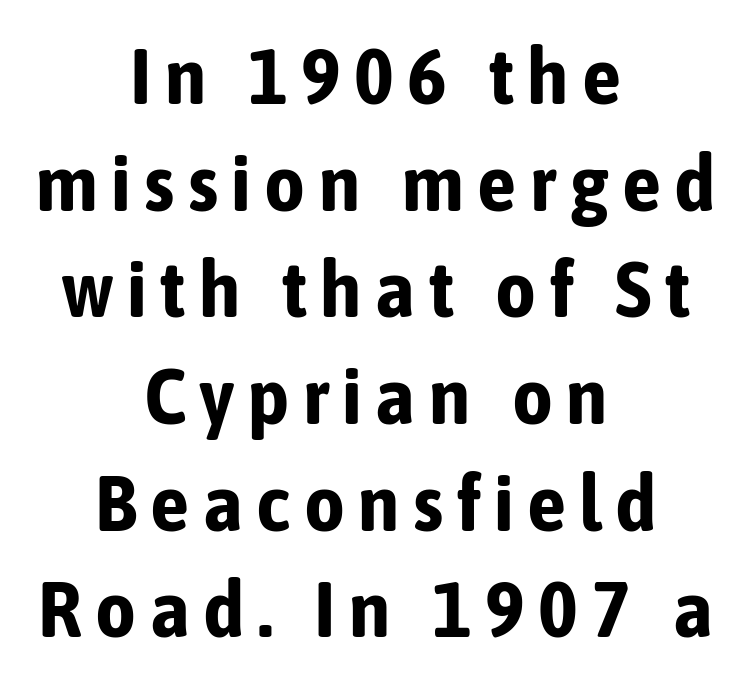
Q: Is the text bold? A: Yes.
Q: Is the text italic (slanted)? A: No, it is upright.
Q: Is the typeface a serif or a sans-serif typeface? A: Sans-serif.
Q: Is the text underlined? A: No.
Q: How is the paragraph aligned? A: Centered.
Q: Is the spacing between lines tight, normal or loose? A: Normal.
Q: Width (condensed, normal, or wide)? A: Condensed.
Q: Stroke contrast? A: Low.
Q: x-height? A: Medium.
Q: Monospaced? A: No.
